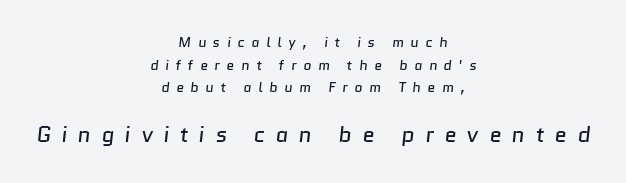
Q: Is the text bold? A: No.
Q: Is the text underlined? A: No.
Q: How is the paragraph aligned? A: Centered.
Q: Is the spacing between letters normal or unusually wide? A: Unusually wide.
Q: Is the spacing between lines tight, normal or loose? A: Normal.
Q: Which block of text is set in a larger size, the first (top) or the second (bottom)? A: The second (bottom) one.
